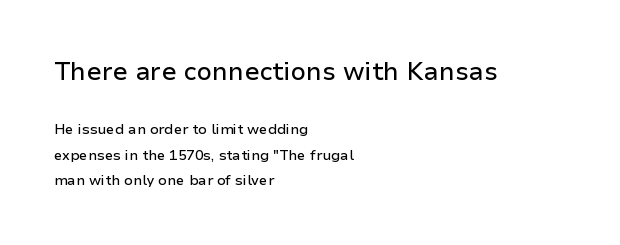
Q: Is the text italic (slanted)? A: No, it is upright.
Q: Is the text underlined? A: No.
Q: How is the paragraph aligned? A: Left-aligned.
Q: Is the spacing between letters normal or unusually wide? A: Normal.
Q: Which block of text is set in a larger size, the first (top) or the second (bottom)? A: The first (top) one.
